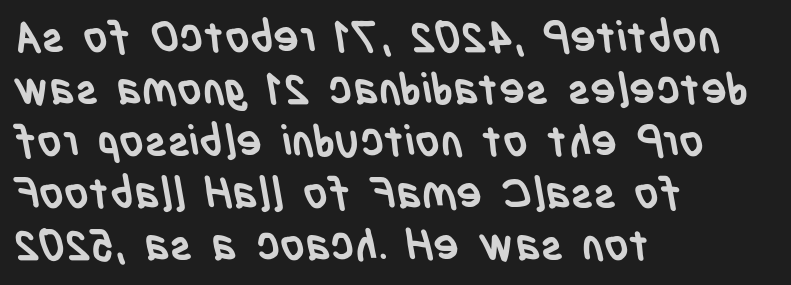
Letterform terminals end flat and unadorned throughout the passage. Students, note that the glyphs here touch the page at normal intervals. This sample has the flowing, uneven cadence of proportional lettering. This sample is left-justified, so line endings fall wherever the words run out. Does the weight exceed regular? Yes, all the way to bold. Glance below the letters and you will spot only blank space.
